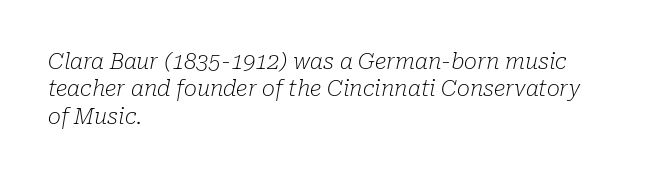
Q: Is the text bold? A: No.
Q: Is the text italic (slanted)? A: Yes, it leans right by about 10 degrees.
Q: Is the text underlined? A: No.
Q: How is the paragraph aligned? A: Left-aligned.
Q: Is the spacing between letters normal or unusually wide? A: Normal.
Q: Is the spacing between lines tight, normal or loose? A: Normal.
